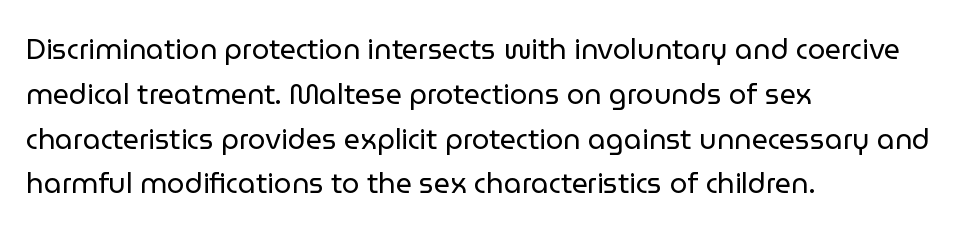
{"serif": "no", "italic": "no", "bold": "no", "weight": "regular", "width": "normal", "stroke_contrast": "low", "x_height": "medium", "monospaced": "no", "underline": "no", "align": "left", "line_spacing": "normal", "line_spacing_ratio": 1.6, "letter_spacing": "normal", "letter_spacing_em": 0.0, "glyph_px": 28}
